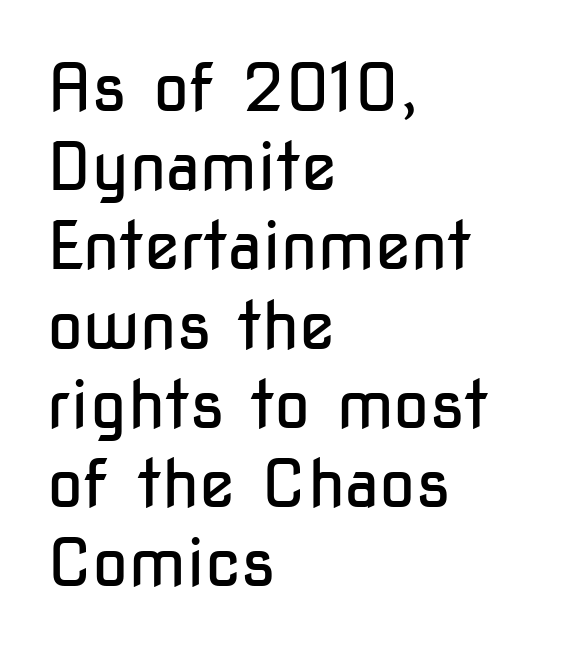
Q: Is the text bold? A: No.
Q: Is the text italic (slanted)? A: No, it is upright.
Q: Is the typeface a serif or a sans-serif typeface? A: Sans-serif.
Q: Is the text underlined? A: No.
Q: How is the paragraph aligned? A: Left-aligned.
Q: Is the spacing between letters normal or unusually wide? A: Normal.
Q: Width (condensed, normal, or wide)? A: Condensed.
Q: Stroke contrast? A: Low.
Q: x-height? A: Medium.
Q: Monospaced? A: No.
